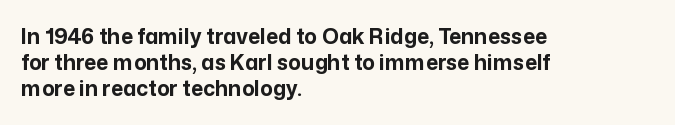
The image shows 21 px bold type, upright; set left-aligned, line spacing 1.24x, normal letter spacing, not underlined.
